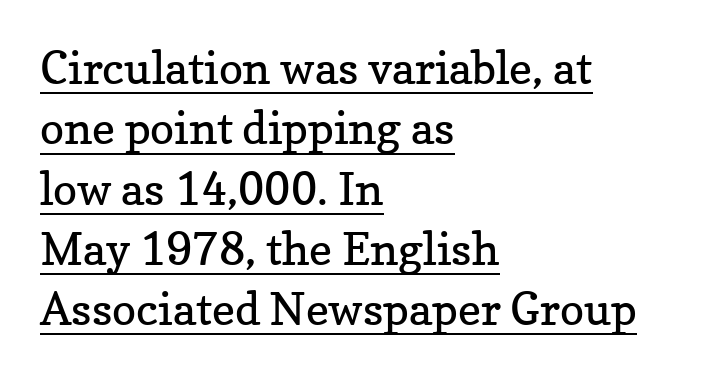
The image shows 45 px regular-weight serif type, upright; set left-aligned, normal line spacing (1.34x), normal letter spacing, underlined; low stroke contrast and a medium x-height.
